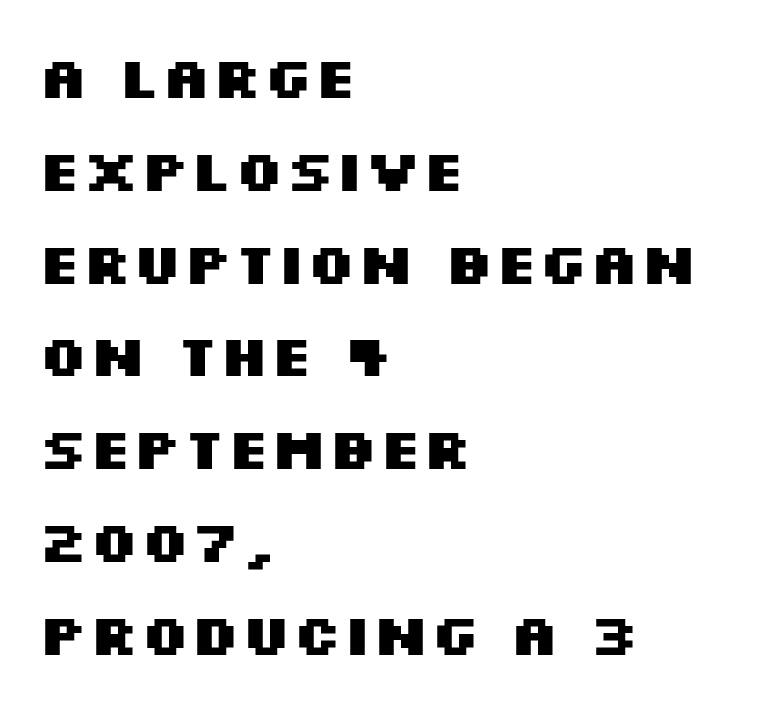
The image shows 58 px heavy, wide sans-serif type, upright; set left-aligned, normal line spacing (1.6x), normal letter spacing, not underlined; medium stroke contrast and a large x-height.
